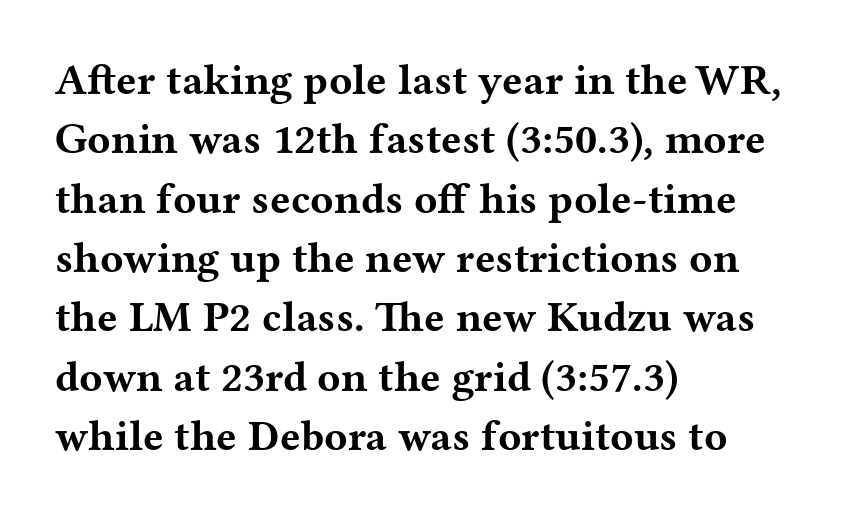
Letterform terminals end in serifs throughout the passage. Normally led — the rows are evenly, conventionally spaced. Does the lettering tilt? It doesn't — this is upright. Does the weight exceed regular? Yes, all the way to bold. Each letter keeps its own natural width here, so spacing adapts to shape. One-word summary of the alignment: left.
